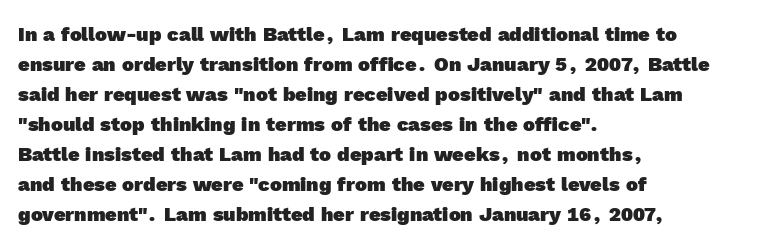
{"bold": "yes", "underline": "no", "align": "left", "line_spacing": "normal", "line_spacing_ratio": 1.5, "letter_spacing": "normal", "letter_spacing_em": 0.0, "glyph_px": 20}
